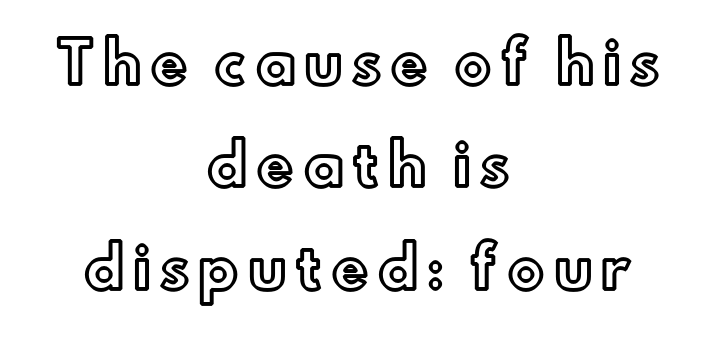
Q: Is the text italic (slanted)? A: No, it is upright.
Q: Is the text underlined? A: No.
Q: How is the paragraph aligned? A: Centered.
Q: Width (condensed, normal, or wide)? A: Normal.
Q: x-height? A: Small.
Q: Monospaced? A: No.
